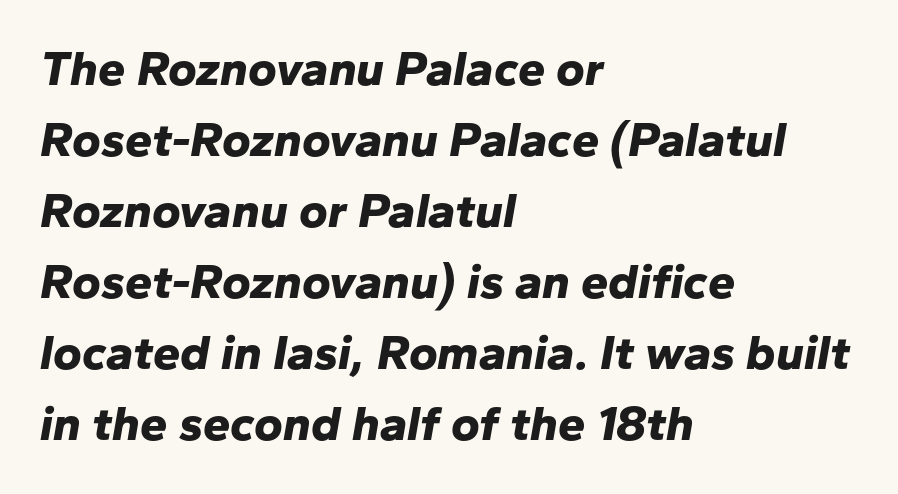
Italic: yes, the glyphs are oblique. Descenders are the only things crossing below the line. Does the weight exceed regular? Yes, all the way to bold. The face used here is rendered with its standard letterfit.
